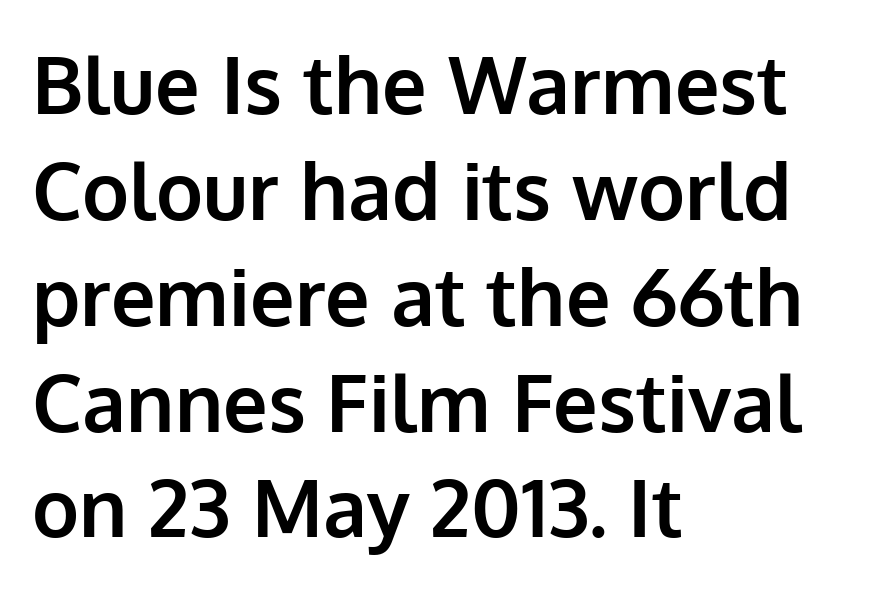
This sample uses a sans-serif face. The sample has been set heavy, in full bold. Upright lettering throughout. Reading down the block, your eye returns to a fixed left position each line. Compared with typical paragraphs, the rows here are spaced about the same. The face used here is proportionally spaced, like ordinary book or web type.
